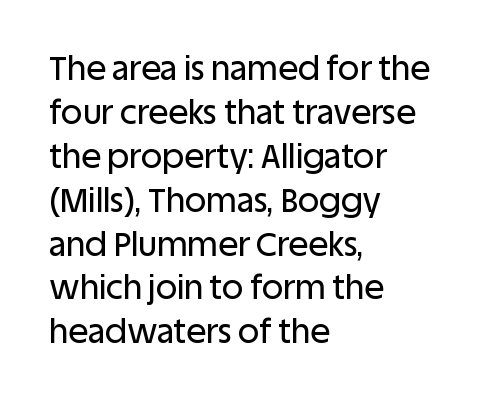
{"serif": "no", "italic": "no", "width": "normal", "stroke_contrast": "low", "x_height": "large", "monospaced": "no", "underline": "no", "align": "left", "line_spacing": "normal", "line_spacing_ratio": 1.33, "letter_spacing": "normal", "letter_spacing_em": 0.0, "glyph_px": 33}
